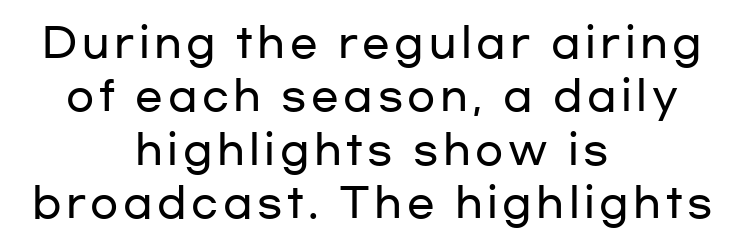
The image shows 41 px wide sans-serif type, upright; set centered, normal line spacing (1.3x), not underlined; low stroke contrast and a medium x-height.
